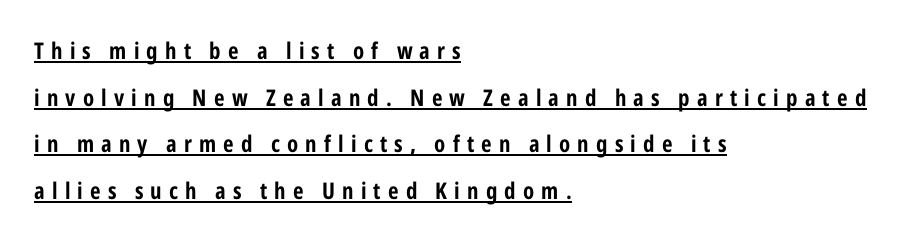
Q: Is the text bold? A: Yes.
Q: Is the text italic (slanted)? A: No, it is upright.
Q: Is the text underlined? A: Yes.
Q: How is the paragraph aligned? A: Left-aligned.
Q: Is the spacing between letters normal or unusually wide? A: Unusually wide.
Q: Is the spacing between lines tight, normal or loose? A: Loose.
